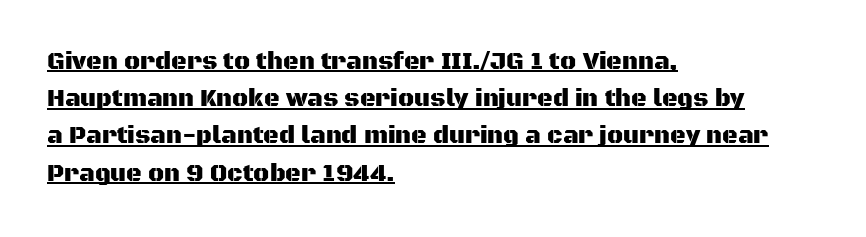
Q: Is the text italic (slanted)? A: No, it is upright.
Q: Is the text underlined? A: Yes.
Q: How is the paragraph aligned? A: Left-aligned.
Q: Is the spacing between letters normal or unusually wide? A: Normal.
Q: Is the spacing between lines tight, normal or loose? A: Normal.
